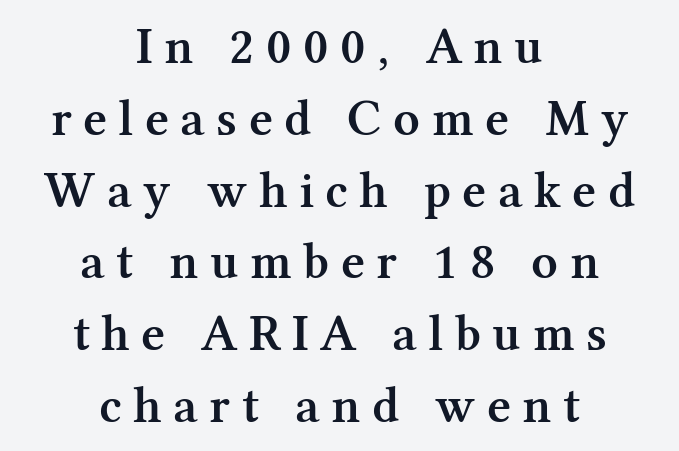
Q: Is the text bold? A: Semi-bold.
Q: Is the text italic (slanted)? A: No, it is upright.
Q: Is the typeface a serif or a sans-serif typeface? A: Serif.
Q: Is the text underlined? A: No.
Q: How is the paragraph aligned? A: Centered.
Q: Is the spacing between letters normal or unusually wide? A: Unusually wide.
Q: Is the spacing between lines tight, normal or loose? A: Normal.
Q: Width (condensed, normal, or wide)? A: Normal.
Q: Stroke contrast? A: Medium.
Q: x-height? A: Medium.
Q: Monospaced? A: No.
